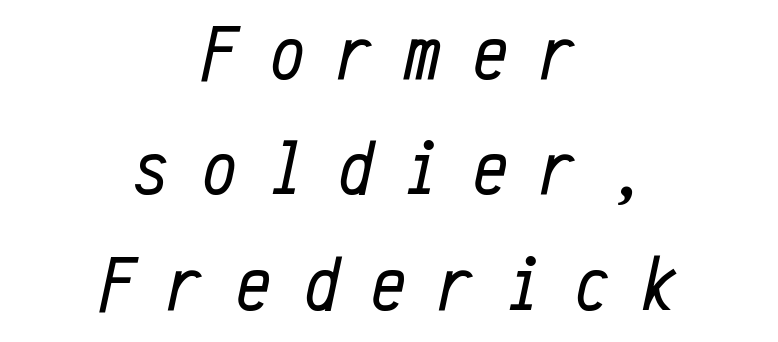
Q: Is the text bold? A: No.
Q: Is the text italic (slanted)? A: Yes, it leans right by about 12 degrees.
Q: Is the text underlined? A: No.
Q: How is the paragraph aligned? A: Centered.
Q: Is the spacing between letters normal or unusually wide? A: Unusually wide.
Q: Is the spacing between lines tight, normal or loose? A: Normal.
Q: Width (condensed, normal, or wide)? A: Condensed.
Q: Stroke contrast? A: Low.
Q: x-height? A: Medium.
Q: Monospaced? A: Yes.
